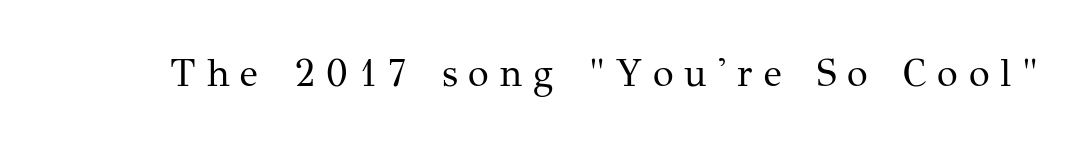
{"serif": "yes", "italic": "no", "bold": "no", "weight": "regular", "width": "normal", "stroke_contrast": "medium", "x_height": "medium", "monospaced": "no", "underline": "no", "letter_spacing": "wide", "letter_spacing_em": 0.29, "glyph_px": 38}
